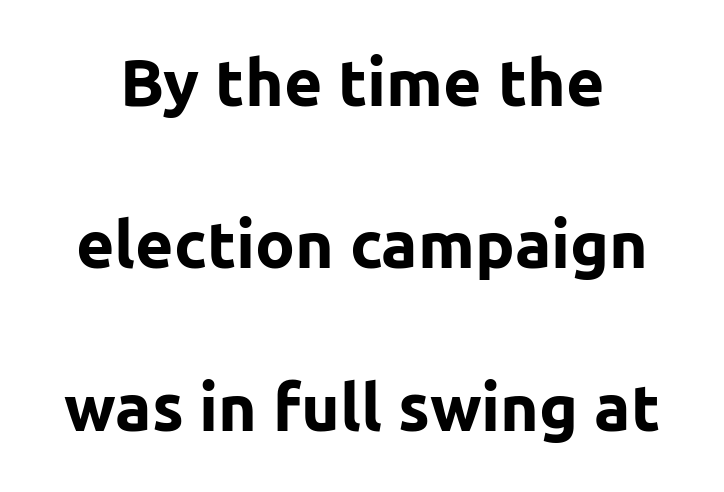
A full-strength bold gives these letters their thick strokes. Characters remain perfectly vertical along every line. Horizontal bands of white between lines are thick stripes. No word sits above an underline. You could not count columns in this text — the font is proportionally spaced.
